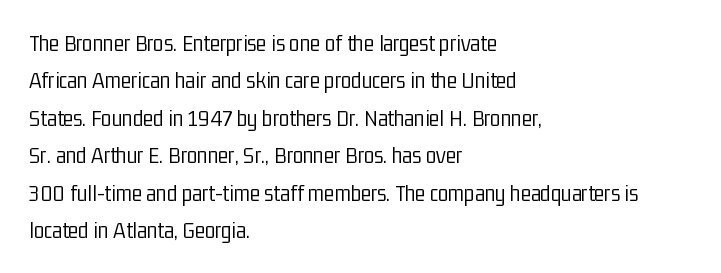
{"italic": "no", "bold": "no", "underline": "no", "align": "left", "line_spacing": "normal", "line_spacing_ratio": 1.56, "letter_spacing": "normal", "letter_spacing_em": 0.0, "glyph_px": 24}
